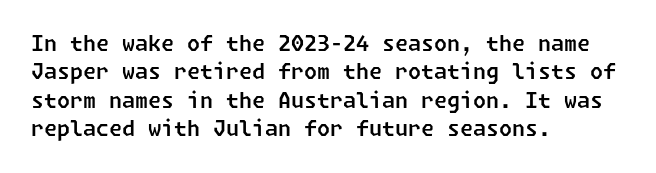
Q: Is the text underlined? A: No.
Q: How is the paragraph aligned? A: Left-aligned.
Q: Is the spacing between letters normal or unusually wide? A: Normal.
Q: Is the spacing between lines tight, normal or loose? A: Normal.
